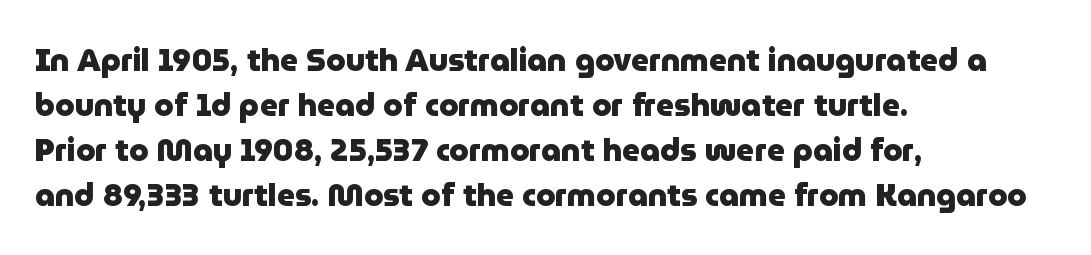
{"serif": "no", "italic": "no", "bold": "yes", "weight": "heavy", "width": "normal", "stroke_contrast": "low", "x_height": "medium", "monospaced": "no", "underline": "no", "align": "left", "line_spacing": "normal", "line_spacing_ratio": 1.45, "letter_spacing": "normal", "letter_spacing_em": 0.0, "glyph_px": 31}
